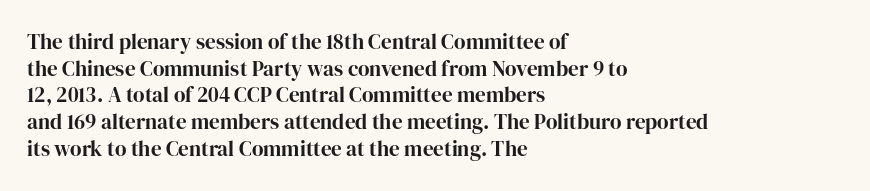
Q: Is the text italic (slanted)? A: No, it is upright.
Q: Is the text underlined? A: No.
Q: How is the paragraph aligned? A: Left-aligned.
Q: Is the spacing between letters normal or unusually wide? A: Normal.
Q: Is the spacing between lines tight, normal or loose? A: Normal.
